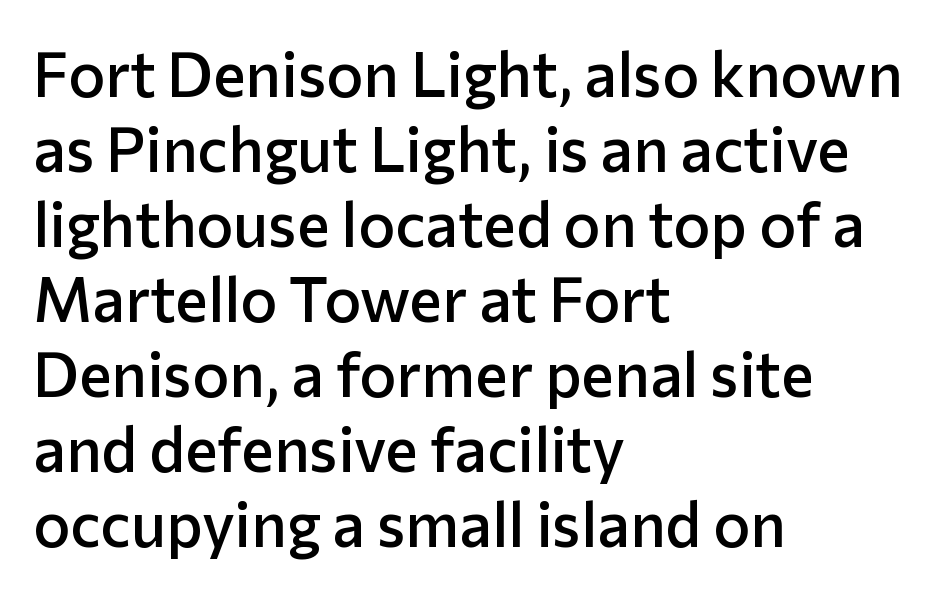
Q: Is the text bold? A: Semi-bold.
Q: Is the text italic (slanted)? A: No, it is upright.
Q: Is the typeface a serif or a sans-serif typeface? A: Sans-serif.
Q: Is the text underlined? A: No.
Q: How is the paragraph aligned? A: Left-aligned.
Q: Is the spacing between letters normal or unusually wide? A: Normal.
Q: Width (condensed, normal, or wide)? A: Normal.
Q: Stroke contrast? A: Low.
Q: x-height? A: Medium.
Q: Monospaced? A: No.
